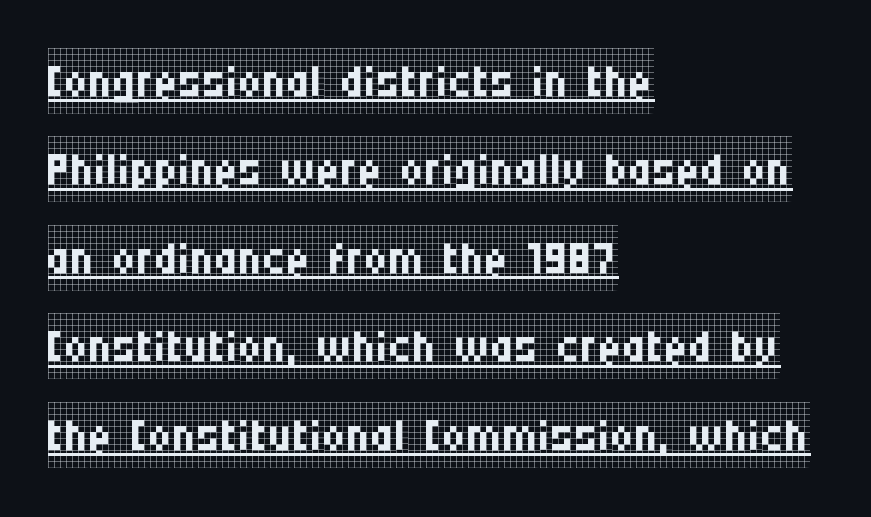
{"serif": "yes", "italic": "no", "bold": "no", "weight": "regular", "width": "condensed", "stroke_contrast": "low", "x_height": "large", "monospaced": "no", "underline": "yes", "align": "left", "line_spacing": "normal", "line_spacing_ratio": 1.34, "letter_spacing": "normal", "letter_spacing_em": 0.0, "glyph_px": 66}
